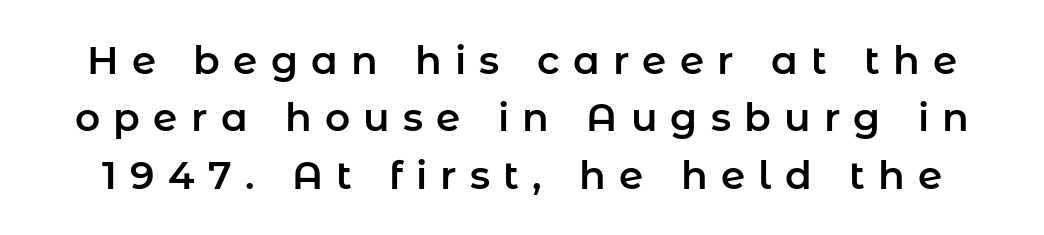
The image shows 39 px sans-serif type, upright; set normal line spacing (1.47x), unusually wide letter spacing (+0.34 em), not underlined; low stroke contrast and a medium x-height.
